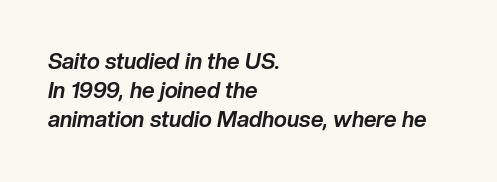
The image shows 22 px bold type, italic (leaning right); set left-aligned, normal line spacing (1.32x), normal letter spacing, not underlined.
